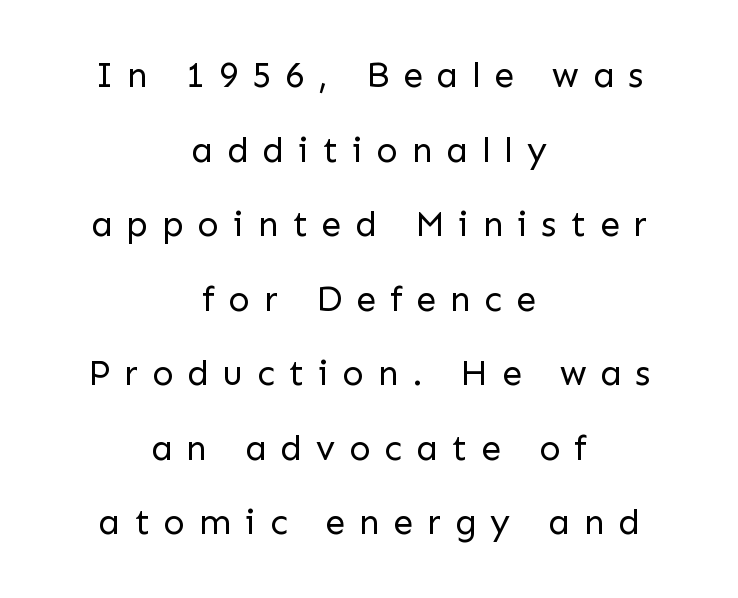
Q: Is the text bold? A: No.
Q: Is the text italic (slanted)? A: No, it is upright.
Q: Is the typeface a serif or a sans-serif typeface? A: Sans-serif.
Q: Is the text underlined? A: No.
Q: How is the paragraph aligned? A: Centered.
Q: Is the spacing between letters normal or unusually wide? A: Unusually wide.
Q: Is the spacing between lines tight, normal or loose? A: Loose.
Q: Width (condensed, normal, or wide)? A: Normal.
Q: Stroke contrast? A: Low.
Q: x-height? A: Medium.
Q: Monospaced? A: No.
